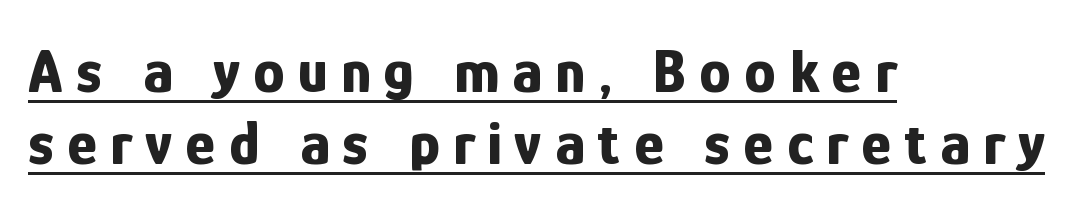
The image shows 63 px bold, condensed sans-serif type, upright; set left-aligned, tight line spacing (1.15x), unusually wide letter spacing (+0.21 em), underlined; low stroke contrast and a medium x-height.
